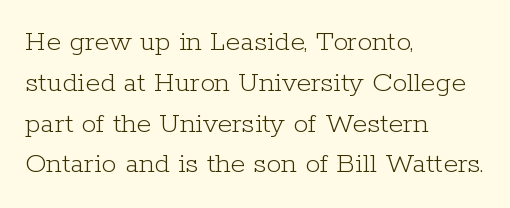
The face looks like a standard text weight, possibly lighter. The face used here is seriffed, in the tradition of book romans. Tall strokes in this sample are plumb rather than angled. Normally led — the rows are evenly, conventionally spaced. Type without underlining.
